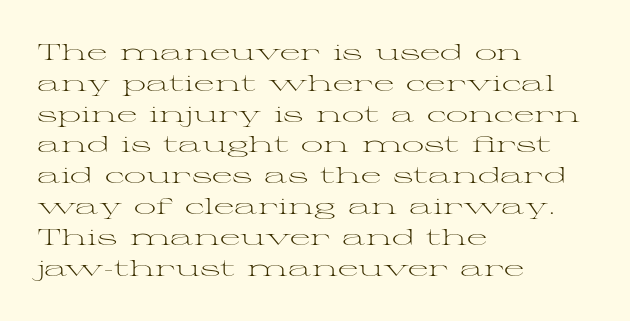
The image shows 22 px text type, upright; set left-aligned, normal line spacing (1.4x), normal letter spacing, not underlined.
